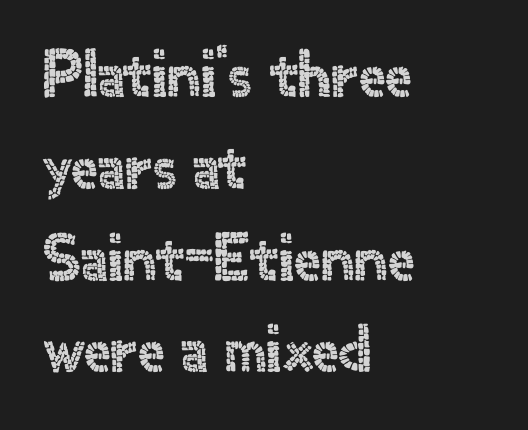
Visually the block forms a straight wall on the left and a jagged coastline on the right. This sample has the flowing, uneven cadence of proportional lettering. Honestly, there is no underline to notice here at all. Spacing between characters is what you'd get straight out of the box. If you drew a line through each stem, it would be perfectly vertical. Summary of vertical rhythm: regular, with standard interline spacing.
